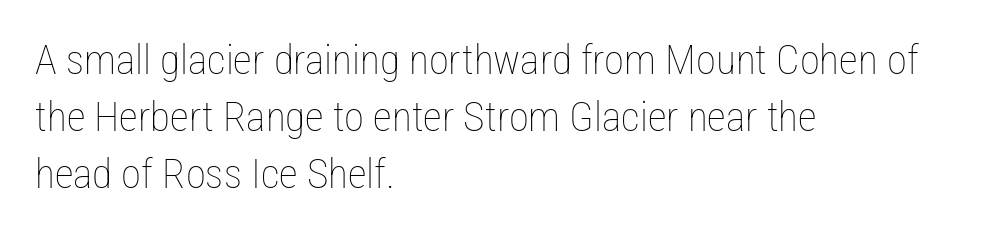
A typesetter would call this proportional, since set widths differ per character. Ascenders rise straight up at ninety degrees. Any mark beneath the type? The region is blank. Interline gaps are of average width in this sample. Stroke mass is kept to a normal reading level or below.
